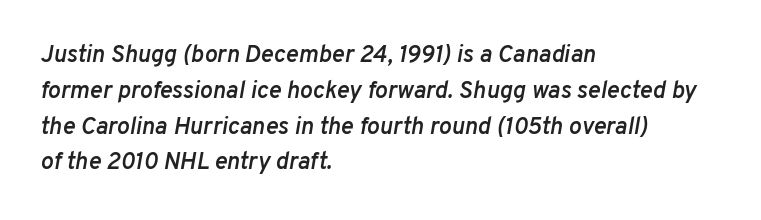
Here the glyphs are tracked normally, forming tight word shapes. Does the lettering tilt? It does — this is italic. The leading is moderate, giving the passage an even texture. A semibold gives these letters moderate extra thickness, short of bold.
